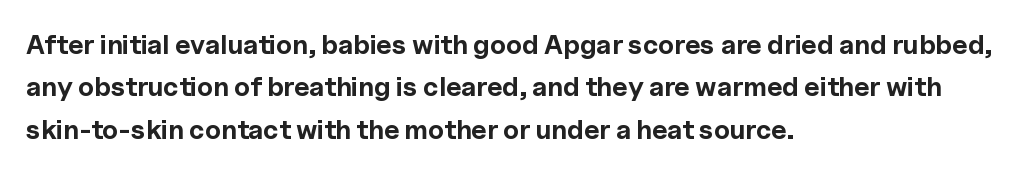
{"italic": "no", "bold": "yes", "underline": "no", "align": "left", "line_spacing": "normal", "line_spacing_ratio": 1.57, "letter_spacing": "normal", "letter_spacing_em": 0.0, "glyph_px": 27}
